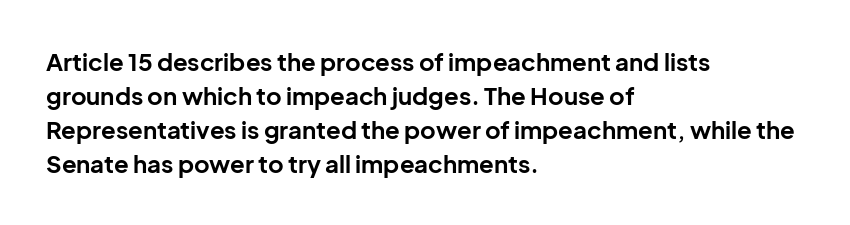
Q: Is the text bold? A: Yes.
Q: Is the text italic (slanted)? A: No, it is upright.
Q: Is the text underlined? A: No.
Q: How is the paragraph aligned? A: Left-aligned.
Q: Is the spacing between letters normal or unusually wide? A: Normal.
Q: Is the spacing between lines tight, normal or loose? A: Normal.
